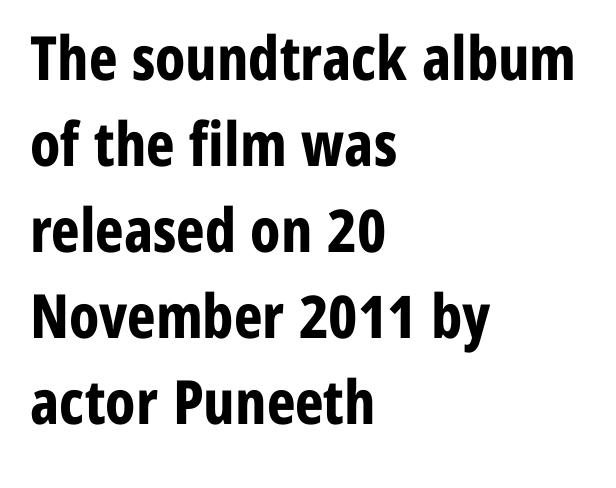
I'd describe the lettering as bold — thick and assertive. Line spacing here is normal. Glance below the letters and you will spot only blank space. Is this a fixed-width face? No — the glyphs have proportional, varying widths. The letters stand straight up with perfectly vertical stems.
